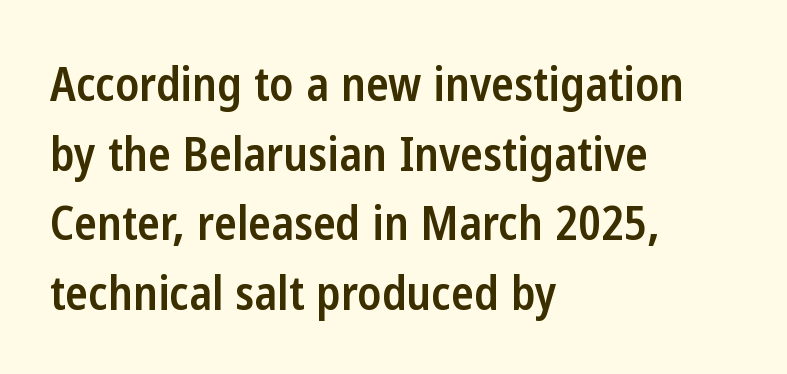
The image shows 47 px semibold, condensed sans-serif type, upright; set left-aligned, normal line spacing (1.48x), normal letter spacing, not underlined; low stroke contrast and a medium x-height.
